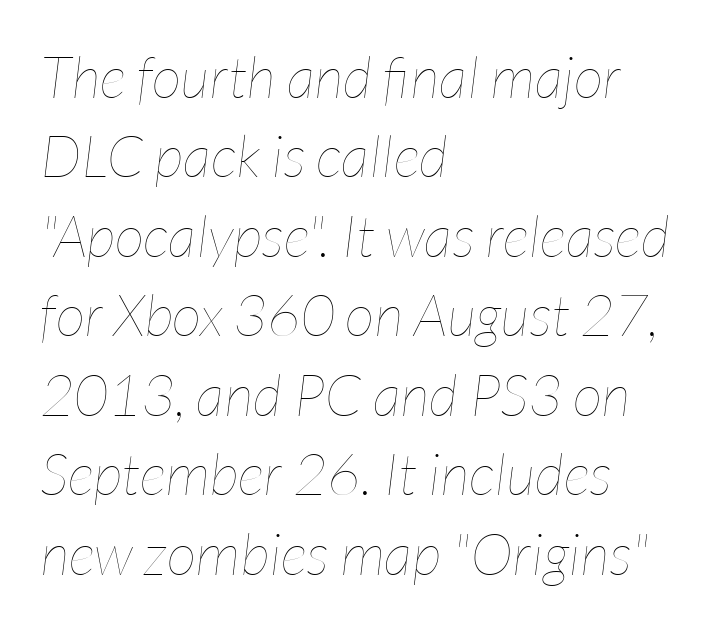
Q: Is the text bold? A: No.
Q: Is the text italic (slanted)? A: Yes, it leans right by about 7 degrees.
Q: Is the text underlined? A: No.
Q: How is the paragraph aligned? A: Left-aligned.
Q: Is the spacing between letters normal or unusually wide? A: Normal.
Q: Is the spacing between lines tight, normal or loose? A: Normal.
Q: Width (condensed, normal, or wide)? A: Condensed.
Q: Stroke contrast? A: Low.
Q: x-height? A: Medium.
Q: Monospaced? A: No.
